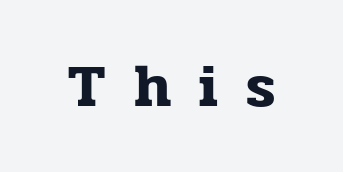
The image shows 61 px serif type, upright; set unusually wide letter spacing (+0.46 em), not underlined; low stroke contrast and a medium x-height.
